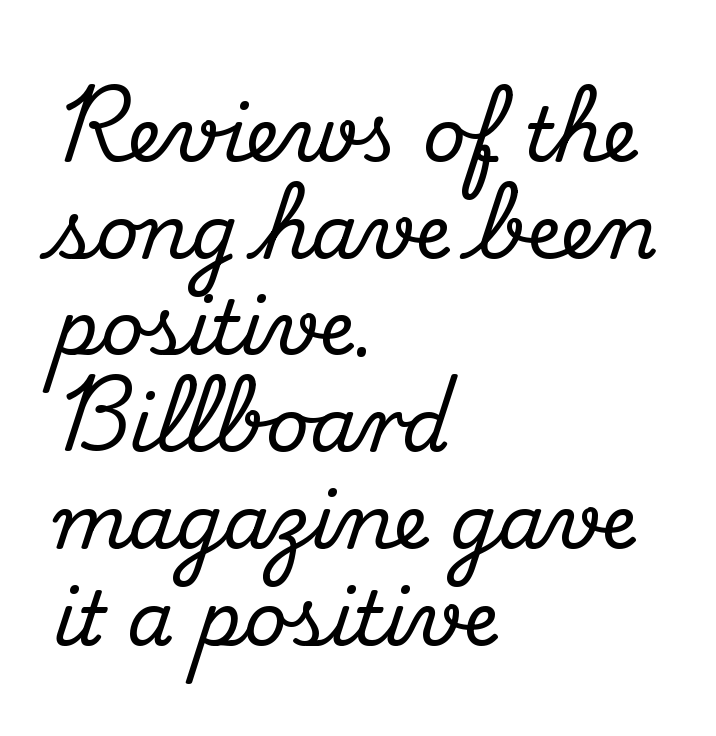
{"serif": "yes", "width": "normal", "stroke_contrast": "medium", "x_height": "small", "monospaced": "no", "underline": "no", "align": "left", "line_spacing": "normal", "line_spacing_ratio": 1.29, "letter_spacing": "normal", "letter_spacing_em": 0.0, "glyph_px": 75}
